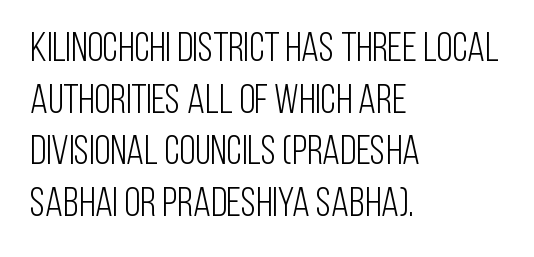
Summary of vertical rhythm: regular, with standard interline spacing. The letterforms sit at book weight or below. There is no visible air inserted between adjacent glyphs. Descenders are the only things crossing below the line. If you drew a ruler down the left edge, every line would touch it. The rendering uses natural spacing where letterforms have individual widths.
